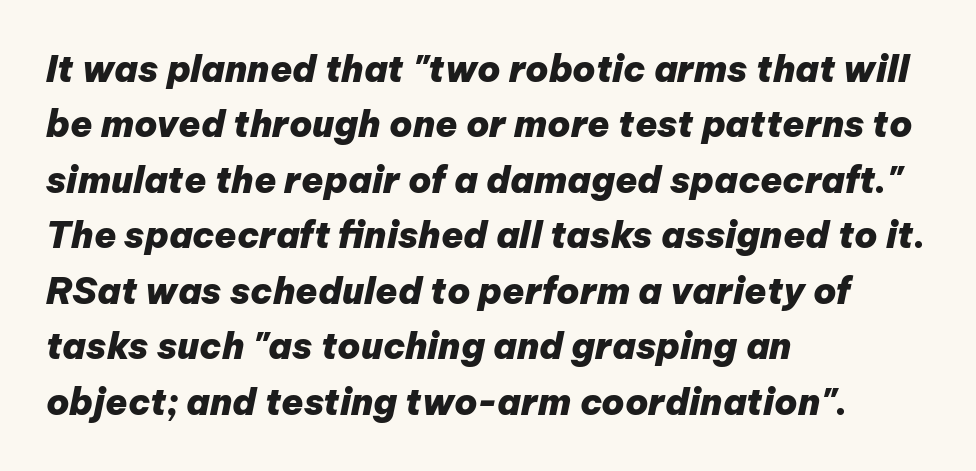
Q: Is the text bold? A: Yes.
Q: Is the text italic (slanted)? A: Yes, it leans right by about 12 degrees.
Q: Is the text underlined? A: No.
Q: How is the paragraph aligned? A: Left-aligned.
Q: Is the spacing between letters normal or unusually wide? A: Normal.
Q: Is the spacing between lines tight, normal or loose? A: Normal.
Q: Width (condensed, normal, or wide)? A: Normal.
Q: Stroke contrast? A: Low.
Q: x-height? A: Medium.
Q: Monospaced? A: No.
